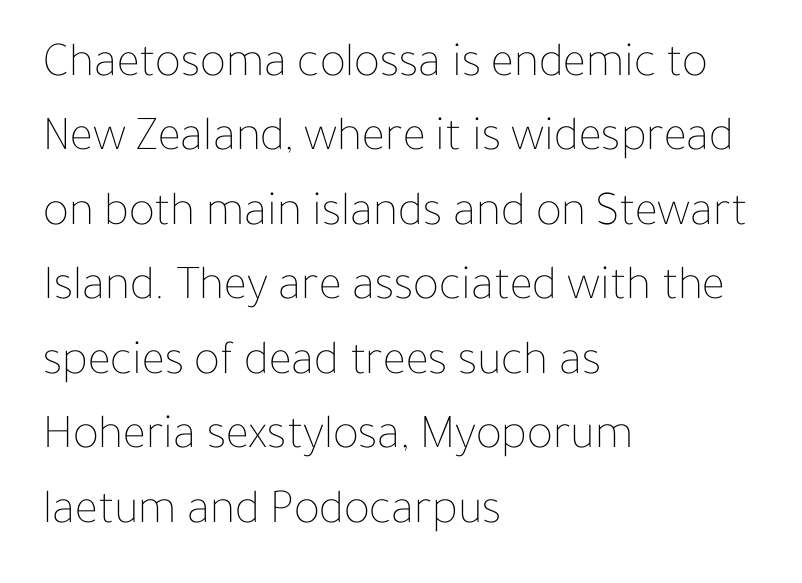
Is this a heavy cut? Hardly; it is regular or lighter. The typesetter chose a ragged-right arrangement here. Proportional: the letters do not fall into vertical columns. How are the letters spaced? Ordinarily, with no added tracking. The type sits square on the baseline with zero lean.
